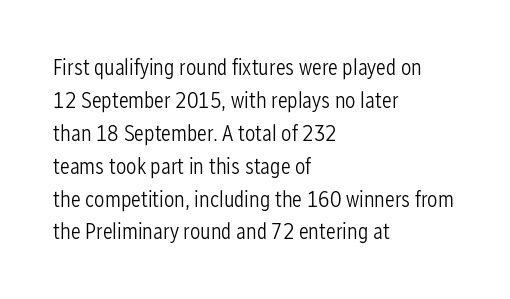
Honestly, the row spacing looks completely unremarkable. Caption: face not bold, strokes unweighted. Posture: vertical. This rendering features lettering with no underline. The setting favours the left margin, as ordinary paragraphs usually do.
